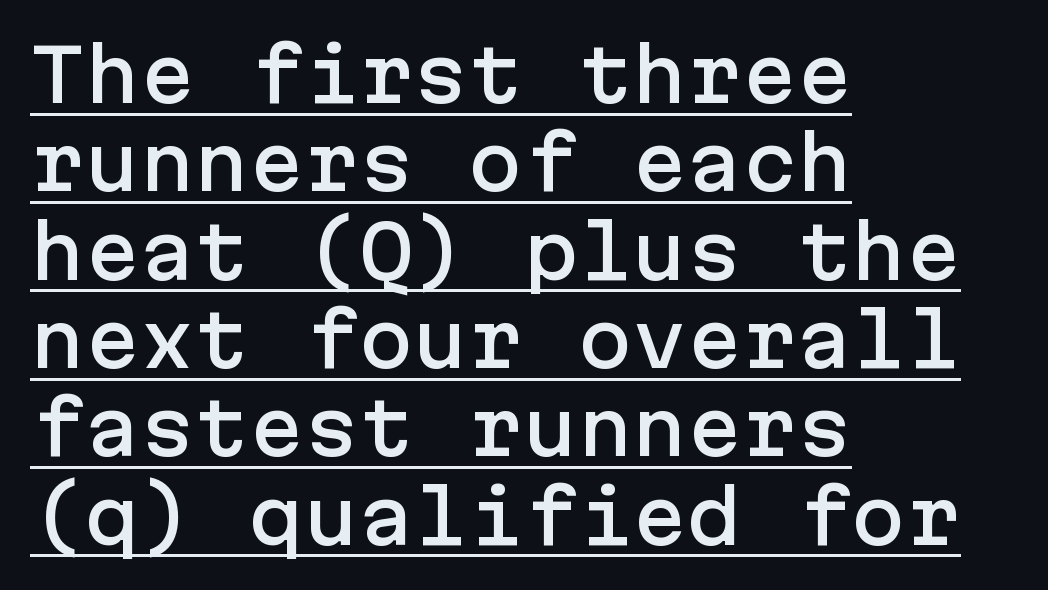
Does extra space separate the letters? No, they use regular spacing. Do the letters lean? They stand straight. The text was rendered using a sans face with plain stroke endings. The rendering uses the underline text-decoration. Layout note: lines flush left.
